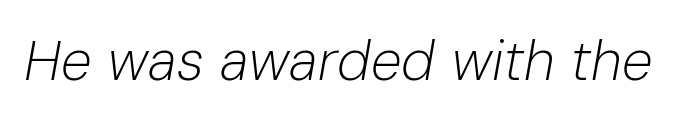
The image shows 56 px light type, italic (leaning right); set normal letter spacing, not underlined; low stroke contrast and a medium x-height.
